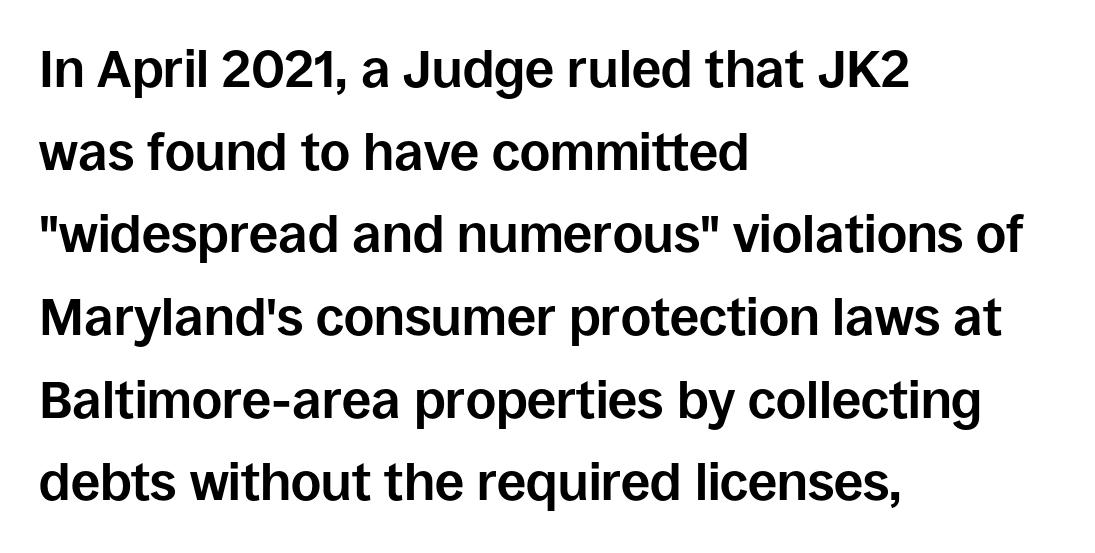
Q: Is the text bold? A: Yes.
Q: Is the text italic (slanted)? A: No, it is upright.
Q: Is the typeface a serif or a sans-serif typeface? A: Sans-serif.
Q: Is the text underlined? A: No.
Q: How is the paragraph aligned? A: Left-aligned.
Q: Is the spacing between letters normal or unusually wide? A: Normal.
Q: Is the spacing between lines tight, normal or loose? A: Normal.
Q: Width (condensed, normal, or wide)? A: Normal.
Q: Stroke contrast? A: Low.
Q: x-height? A: Large.
Q: Monospaced? A: No.
